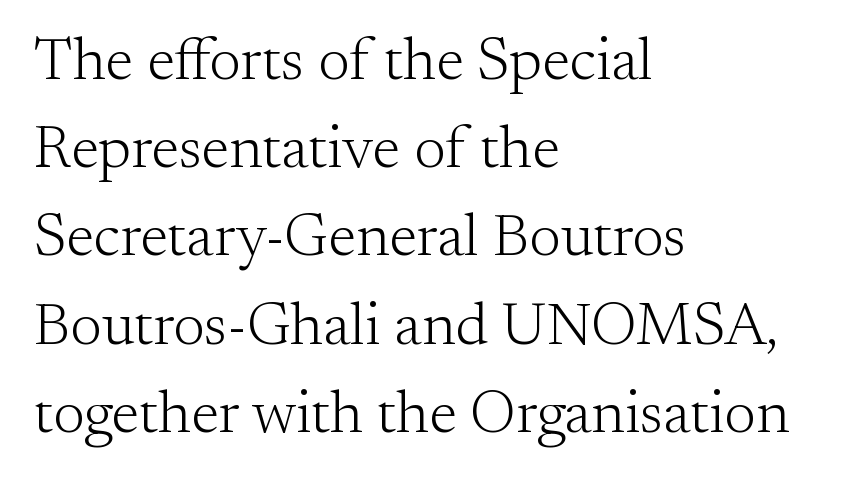
Q: Is the text bold? A: No.
Q: Is the text italic (slanted)? A: No, it is upright.
Q: Is the typeface a serif or a sans-serif typeface? A: Serif.
Q: Is the text underlined? A: No.
Q: How is the paragraph aligned? A: Left-aligned.
Q: Is the spacing between letters normal or unusually wide? A: Normal.
Q: Is the spacing between lines tight, normal or loose? A: Normal.
Q: Width (condensed, normal, or wide)? A: Normal.
Q: Stroke contrast? A: Medium.
Q: x-height? A: Small.
Q: Monospaced? A: No.
